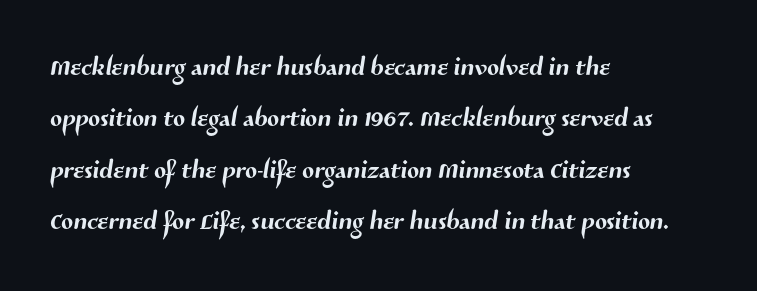
Q: Is the typeface a serif or a sans-serif typeface? A: Sans-serif.
Q: Is the text underlined? A: No.
Q: How is the paragraph aligned? A: Left-aligned.
Q: Is the spacing between letters normal or unusually wide? A: Normal.
Q: Is the spacing between lines tight, normal or loose? A: Normal.
Q: Width (condensed, normal, or wide)? A: Normal.
Q: Stroke contrast? A: Medium.
Q: x-height? A: Medium.
Q: Monospaced? A: No.
